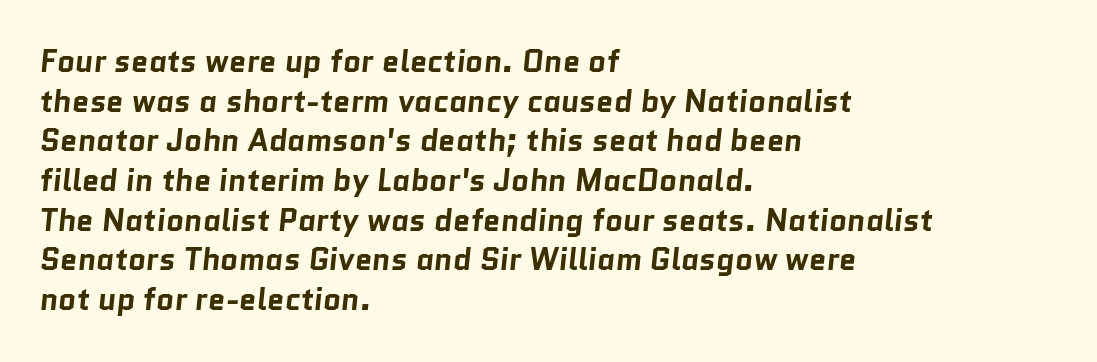
{"serif": "no", "bold": "yes", "weight": "bold", "width": "normal", "stroke_contrast": "low", "x_height": "medium", "monospaced": "no", "underline": "no", "align": "left", "line_spacing": "normal", "line_spacing_ratio": 1.28, "letter_spacing": "normal", "letter_spacing_em": 0.0, "glyph_px": 31}
